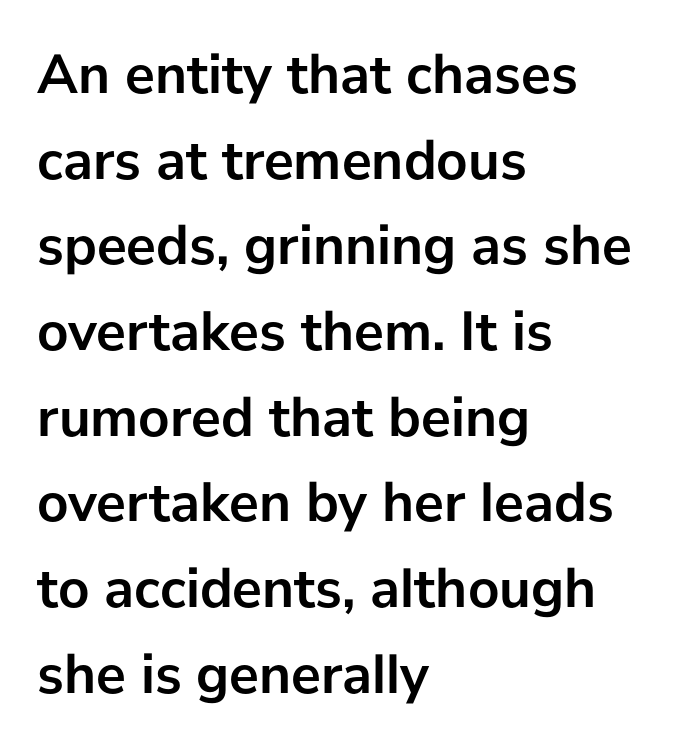
This sample has the flowing, uneven cadence of proportional lettering. Typographically, this falls in the sans-serif category. A clean baseline with only descenders dipping below it. When letters stand straight like this, we call the style roman or upright. Thick stems and heavy bowls — unmistakably bold.
